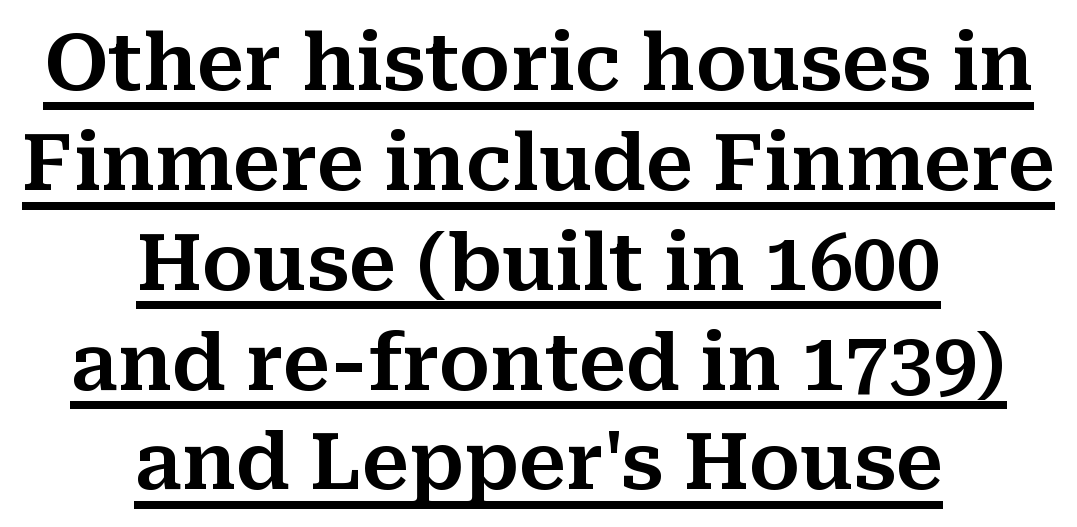
{"serif": "yes", "italic": "no", "width": "normal", "stroke_contrast": "medium", "x_height": "medium", "monospaced": "no", "underline": "yes", "align": "center", "line_spacing": "normal", "line_spacing_ratio": 1.28, "letter_spacing": "normal", "letter_spacing_em": 0.0, "glyph_px": 78}
